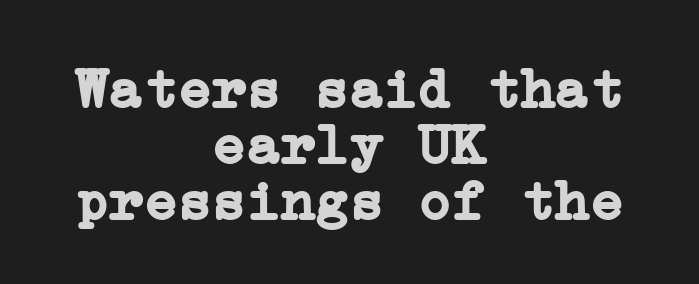
Glance below the letters and you will spot only blank space. Visually the block forms a symmetrical silhouette, jagged on both flanks. The passage shown has conventional tracking throughout. Each glyph is drawn with heavy, bold strokes. Is there much room between lines? No — they nearly touch.
